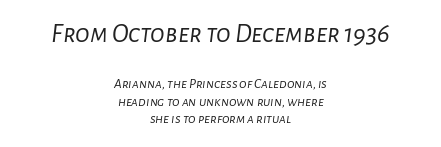
The image shows 27 px text type, italic (leaning right); set centered, normal line spacing (1.27x), normal letter spacing, not underlined; the first (top) block is 1.93x larger.
